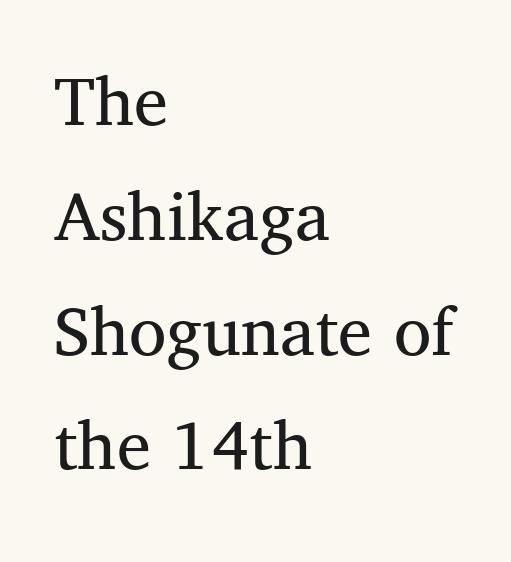
Stroke terminals: seriffed. Honestly, there is no underline to notice here at all. Characters follow at the spacing the type designer built in. Notice how the stems are strictly vertical — no italics here.
